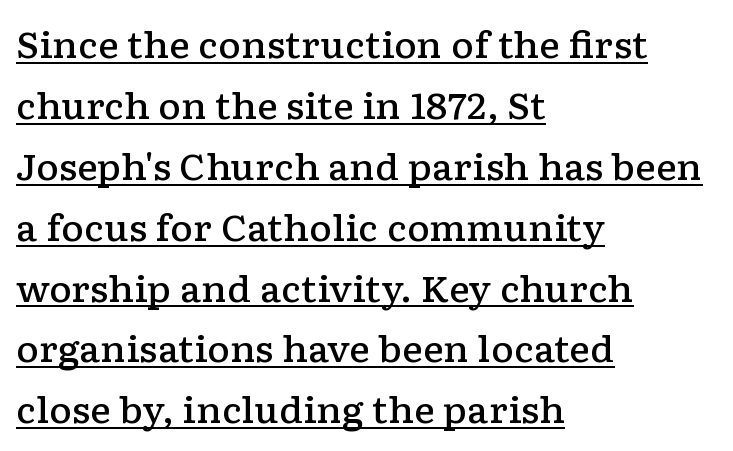
The rag falls on the right side of this text block. Moderately thickened strokes mark this as semibold type. Every word sits above its own underline. Character widths vary here, with narrow letters taking less room than wide ones. Small tapered or slab feet sit at the stroke ends, so this counts as serif.
